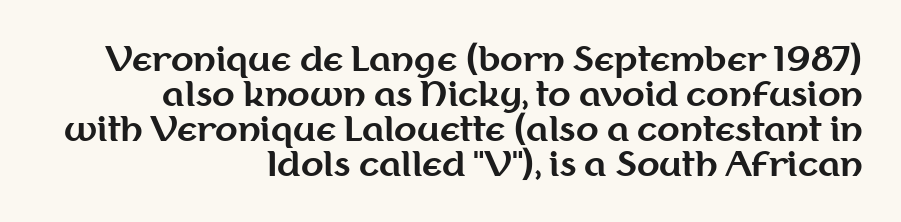
Q: Is the text bold? A: Yes.
Q: Is the text italic (slanted)? A: No, it is upright.
Q: Is the typeface a serif or a sans-serif typeface? A: Sans-serif.
Q: Is the text underlined? A: No.
Q: How is the paragraph aligned? A: Right-aligned.
Q: Is the spacing between letters normal or unusually wide? A: Normal.
Q: Is the spacing between lines tight, normal or loose? A: Tight.
Q: Width (condensed, normal, or wide)? A: Normal.
Q: Stroke contrast? A: Medium.
Q: x-height? A: Medium.
Q: Monospaced? A: No.
